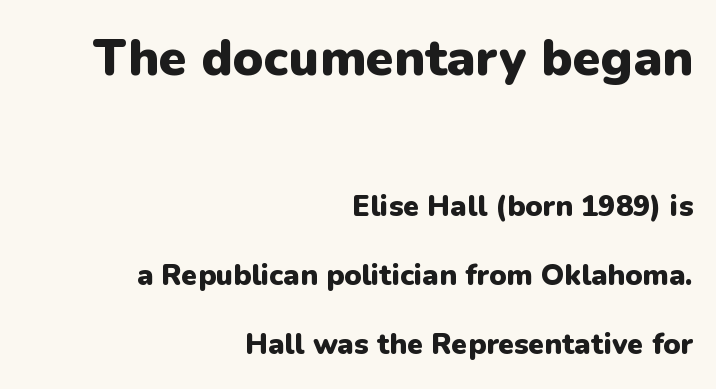
The rendering keeps characters at their native spacing. Just letters on the line, the space beneath them empty. Each letter keeps its own natural width here, so spacing adapts to shape. Nope, no serifs anywhere on these letters.
